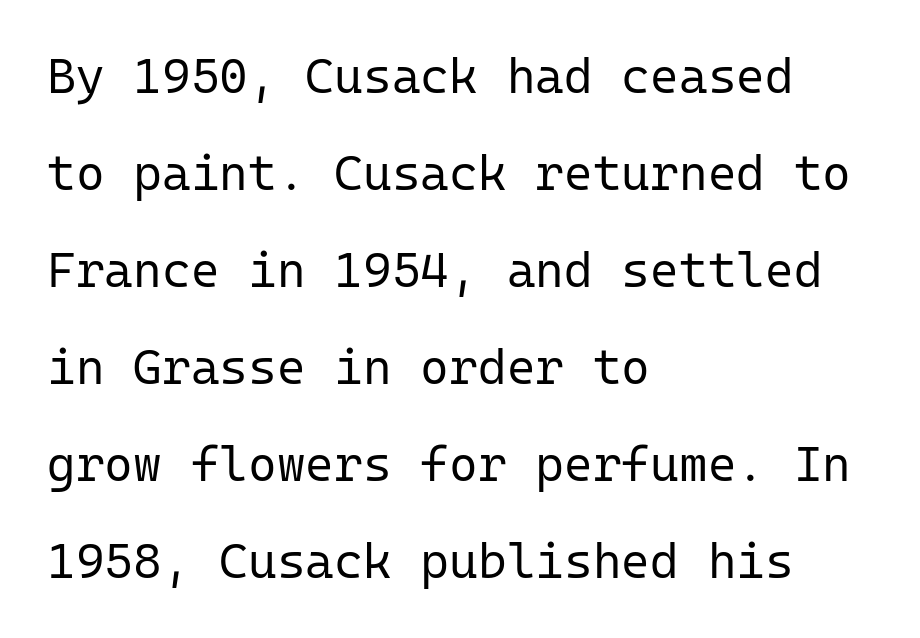
Q: Is the text bold? A: No.
Q: Is the text italic (slanted)? A: No, it is upright.
Q: Is the typeface a serif or a sans-serif typeface? A: Sans-serif.
Q: Is the text underlined? A: No.
Q: How is the paragraph aligned? A: Left-aligned.
Q: Is the spacing between letters normal or unusually wide? A: Normal.
Q: Is the spacing between lines tight, normal or loose? A: Loose.
Q: Width (condensed, normal, or wide)? A: Normal.
Q: Stroke contrast? A: Low.
Q: x-height? A: Medium.
Q: Monospaced? A: Yes.
